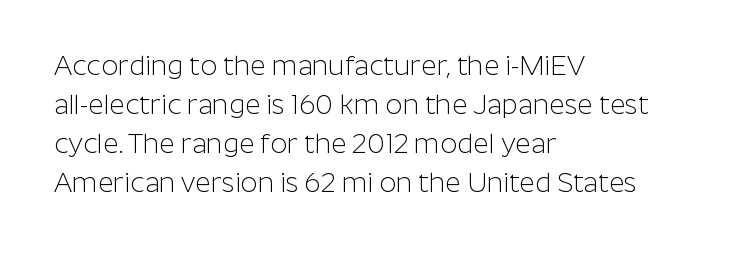
{"italic": "no", "bold": "no", "underline": "no", "align": "left", "line_spacing": "normal", "line_spacing_ratio": 1.44, "letter_spacing": "normal", "letter_spacing_em": 0.0, "glyph_px": 27}
